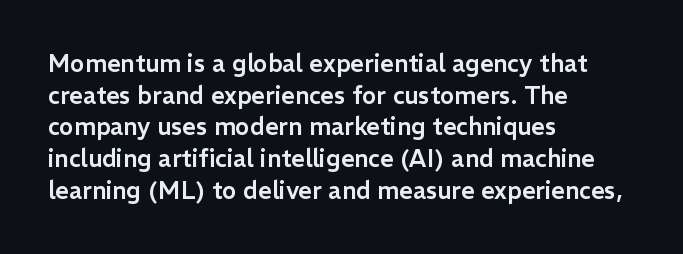
{"italic": "no", "underline": "no", "align": "left", "line_spacing": "normal", "line_spacing_ratio": 1.32, "letter_spacing": "normal", "letter_spacing_em": 0.0, "glyph_px": 24}
